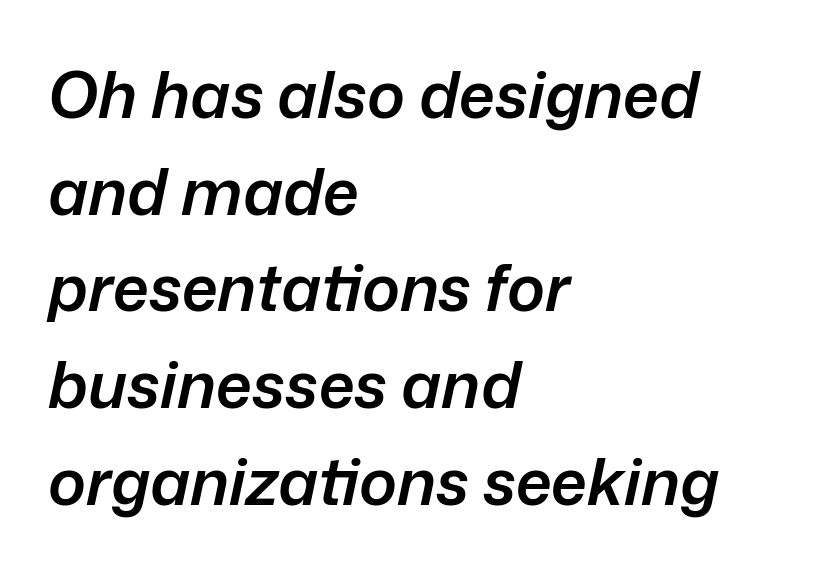
Horizontal bands of white between lines are of average thickness. Notice how the stems are inclined rather than vertical — that's the hallmark of italics. Descender tails drop into unmarked territory. The rag falls on the right side of this text block. Caption: standard tracking, unaltered.
